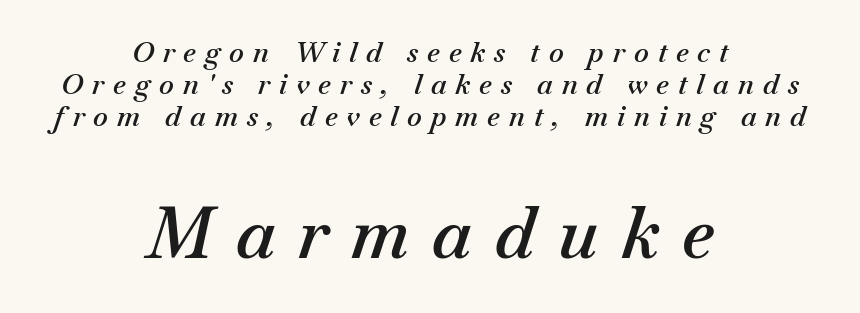
Emphasis-style slanted type is in use. The letterforms stand isolated, each surrounded by extra space. Letters rest on an invisible, unmarked baseline. The second block has been scaled up relative to the first. The rendering uses natural spacing where letterforms have individual widths. Semibold letterforms, between regular and bold.
